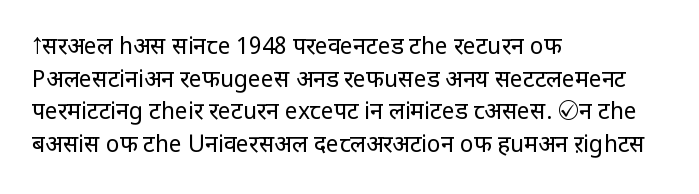
Characters follow at the spacing the type designer built in. The letterforms sit at book weight or below. Rendered with straight, roman letterforms. The rows are spaced the way most documents space them. The strip under each line holds only bare page.
